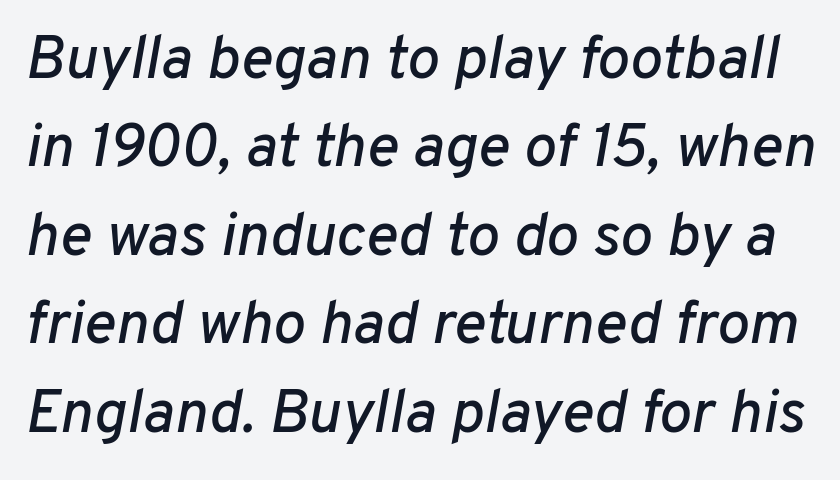
Style check: oblique. Note the varied advance widths — an 'i' is clearly narrower than an 'm'. Successive baselines arrive at the customary interval. There is no visible air inserted between adjacent glyphs. A bare baseline throughout the passage.
